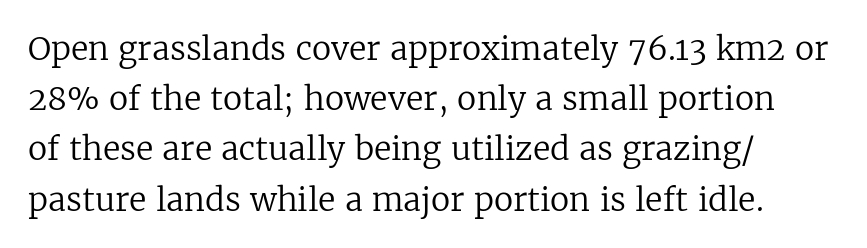
The setting favours the left margin, as ordinary paragraphs usually do. The typesetting does not lean heavy: it is not bold. Has an underline been added? It has not. A typesetter would label this face a serif. Designer's note — italics off, roman on. Default kerning and tracking; the words read as compact shapes.
